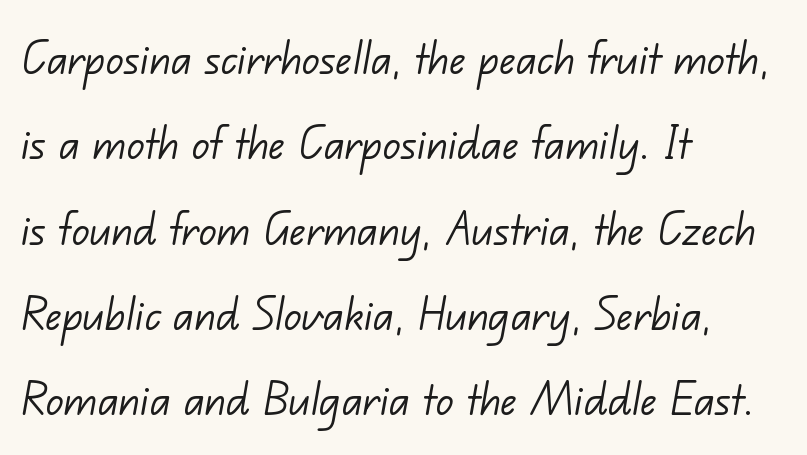
The image shows 54 px light sans-serif type; set left-aligned, normal line spacing (1.58x), normal letter spacing, not underlined; low stroke contrast and a small x-height.
